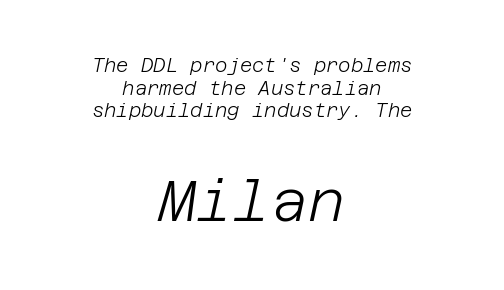
Q: Is the text bold? A: No.
Q: Is the text italic (slanted)? A: Yes, it leans right by about 12 degrees.
Q: Is the text underlined? A: No.
Q: How is the paragraph aligned? A: Centered.
Q: Is the spacing between letters normal or unusually wide? A: Normal.
Q: Which block of text is set in a larger size, the first (top) or the second (bottom)? A: The second (bottom) one.
Q: Width (condensed, normal, or wide)? A: Normal.
Q: Stroke contrast? A: Low.
Q: x-height? A: Large.
